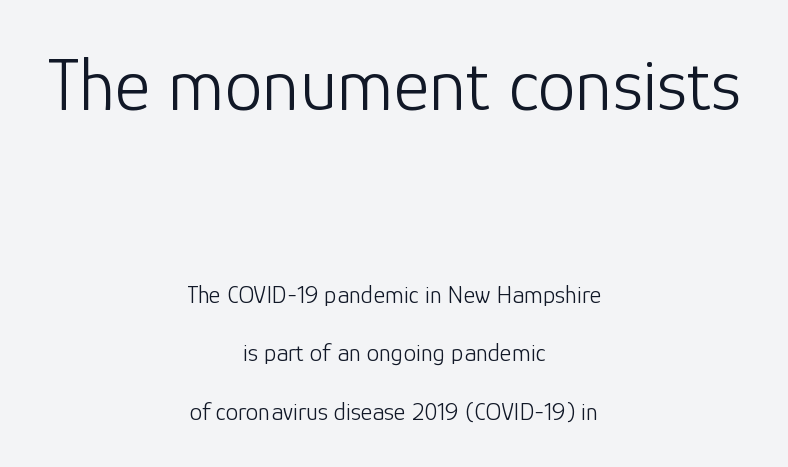
{"serif": "no", "italic": "no", "bold": "no", "weight": "light", "width": "normal", "stroke_contrast": "low", "x_height": "medium", "monospaced": "no", "underline": "no", "align": "center", "line_spacing": "loose", "line_spacing_ratio": 2.34, "letter_spacing": "normal", "letter_spacing_em": 0.0, "larger_block": "first", "size_ratio": 3.04, "glyph_px": 76}
